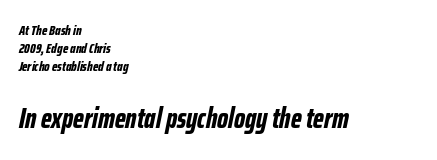
Q: Is the text bold? A: Yes.
Q: Is the text italic (slanted)? A: Yes, it leans right by about 12 degrees.
Q: Is the text underlined? A: No.
Q: How is the paragraph aligned? A: Left-aligned.
Q: Is the spacing between letters normal or unusually wide? A: Normal.
Q: Is the spacing between lines tight, normal or loose? A: Normal.
Q: Which block of text is set in a larger size, the first (top) or the second (bottom)? A: The second (bottom) one.
Q: Width (condensed, normal, or wide)? A: Condensed.
Q: Stroke contrast? A: Low.
Q: x-height? A: Medium.
Q: Monospaced? A: No.
